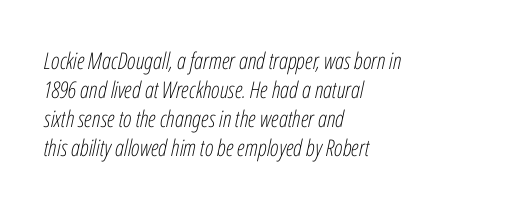
Standard letterfit; no display-style spreading of the glyphs. There's an unmistakable incline to the writing here. Left-aligned paragraph, ragged on the right. This is not heavy type; no bold has been used. Interline gaps are of average width in this sample. The foot of each line stays bare and open.
